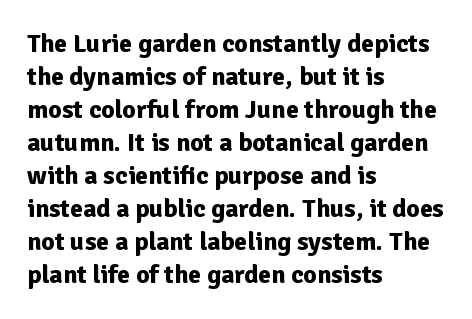
{"italic": "no", "bold": "yes", "underline": "no", "align": "left", "line_spacing": "normal", "line_spacing_ratio": 1.27, "letter_spacing": "normal", "letter_spacing_em": 0.0, "glyph_px": 26}
